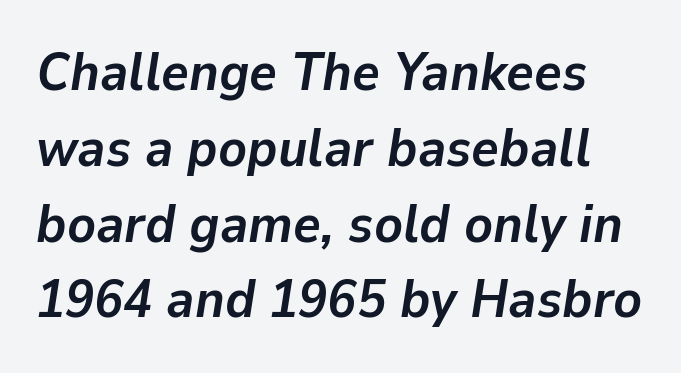
The image shows 53 px semibold type, italic (leaning right); set normal line spacing (1.43x), normal letter spacing, not underlined; low stroke contrast and a medium x-height.
